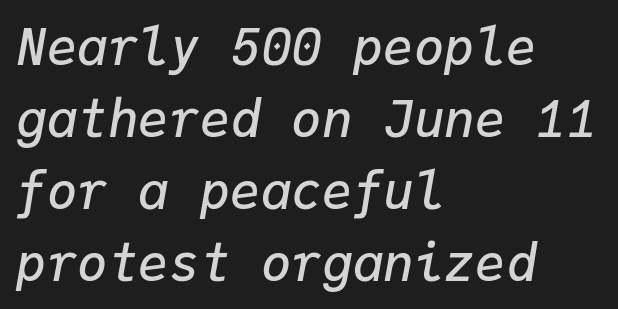
The image shows 51 px semibold type, italic (leaning right), monospaced; set left-aligned, normal line spacing (1.41x), normal letter spacing, not underlined; low stroke contrast and a medium x-height.
